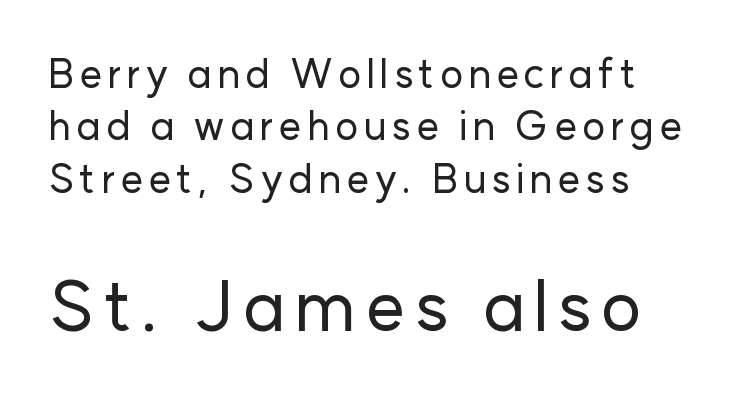
The lines sit at an ordinary, default distance from one another. The characters display no serif detailing; their extremities are plain. Quick note: underline off. Each letter keeps its own natural width here, so spacing adapts to shape. Ordinary non-slanted type is in use. Type size steps up from the first block to the second.
